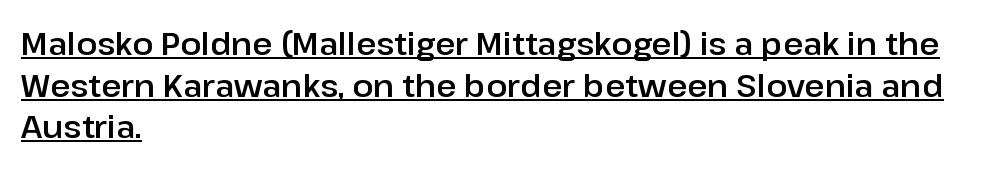
Caption: multi-line text, flush left, ragged right. Characters remain perfectly vertical along every line. Character widths vary here, with narrow letters taking less room than wide ones. The typesetter has applied underlining to the passage shown. Does extra space separate the letters? No, they use regular spacing.
